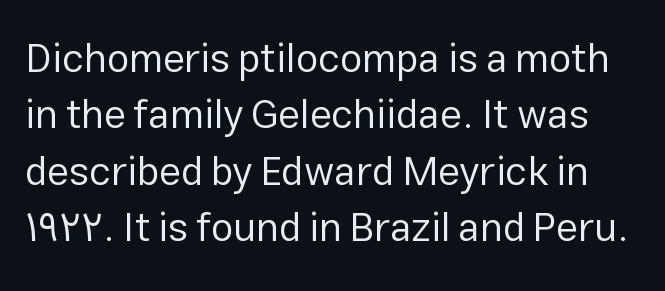
Counters stay open thanks to moderate or lighter strokes. The typography opts for an upright posture over an oblique one. Inter-character spacing is left at the font's built-in metrics. The typeface chosen for these lines omits serifs. This rendering features lettering with no underline.
